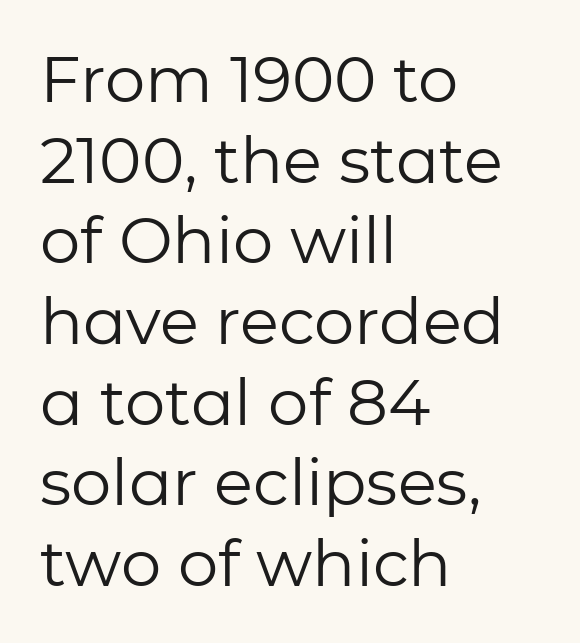
The compositor pushed each line to the left boundary. The letters advance in unequal steps, a hallmark of proportional type. The letters stand straight up with perfectly vertical stems. Each stroke keeps to a modest, everyday thickness or less.
